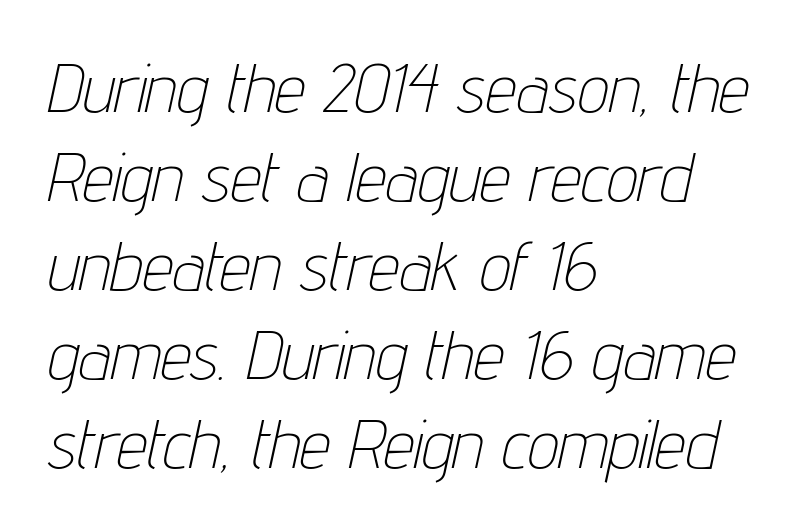
The letterforms sit at book weight or below. Any mark beneath the type? The region is blank. Here the designer chose a conventional face with non-uniform glyph widths. Alignment: flush left. Posture: slanted.
